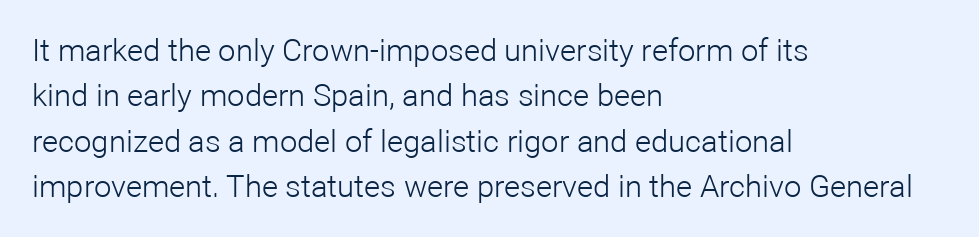
{"serif": "no", "italic": "no", "bold": "no", "weight": "light", "width": "normal", "stroke_contrast": "low", "x_height": "medium", "monospaced": "no", "underline": "no", "align": "left", "line_spacing": "normal", "line_spacing_ratio": 1.46, "letter_spacing": "normal", "letter_spacing_em": 0.0, "glyph_px": 31}
